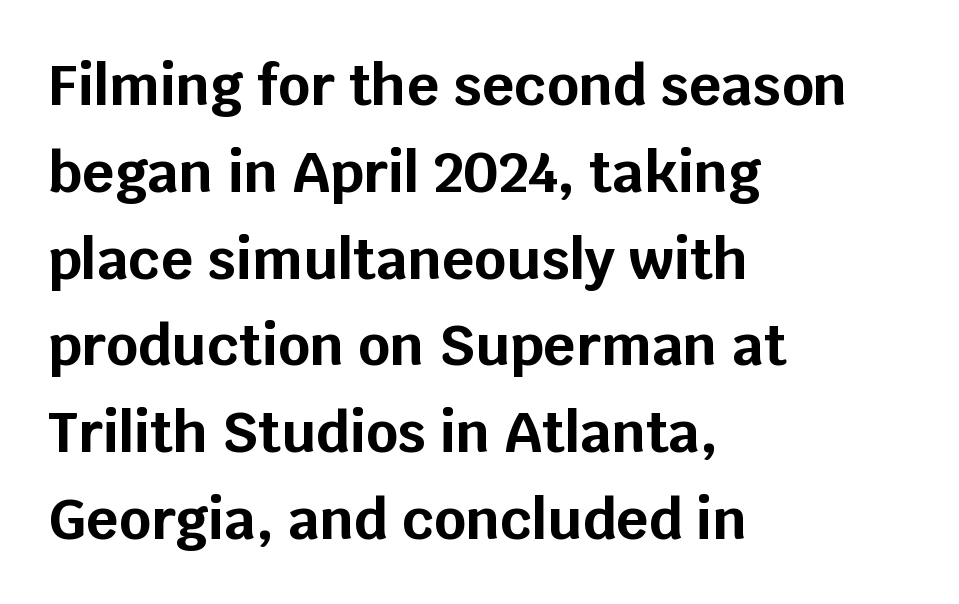
Letter spacing: default. Regarding serifs, this sample does without them. Notice how thick the strokes are: this is what a full bold looks like. The compositor pushed each line to the left boundary. Nope, not italic — everything's standing straight.
